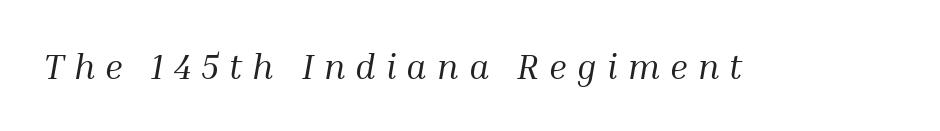
{"serif": "yes", "italic": "yes", "lean": "right", "slant_degrees": 10, "bold": "no", "weight": "regular", "width": "normal", "stroke_contrast": "medium", "x_height": "medium", "monospaced": "no", "underline": "no", "letter_spacing": "wide", "letter_spacing_em": 0.29, "glyph_px": 35}
